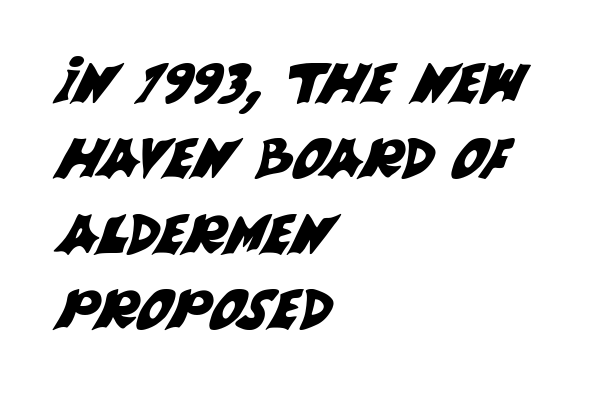
The image shows 55 px sans-serif type; set left-aligned, normal line spacing (1.37x), normal letter spacing, not underlined; medium stroke contrast and a large x-height.
